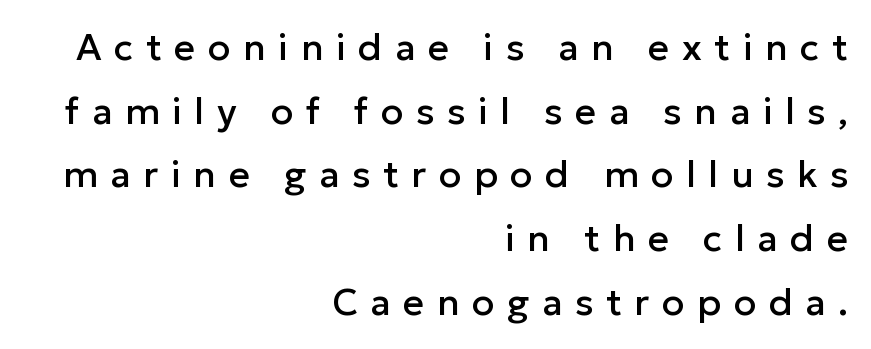
The image shows 37 px sans-serif type, upright; set right-aligned, line spacing 1.72x, unusually wide letter spacing (+0.34 em), not underlined; low stroke contrast and a medium x-height.
